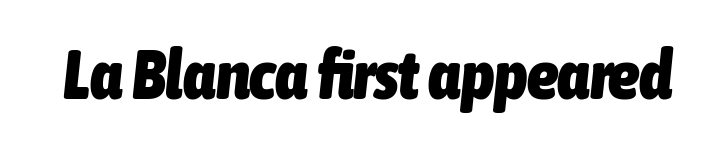
{"italic": "yes", "lean": "right", "slant_degrees": 6, "bold": "yes", "weight": "heavy", "width": "condensed", "stroke_contrast": "low", "x_height": "medium", "monospaced": "no", "underline": "no", "letter_spacing": "normal", "letter_spacing_em": 0.0, "glyph_px": 70}
